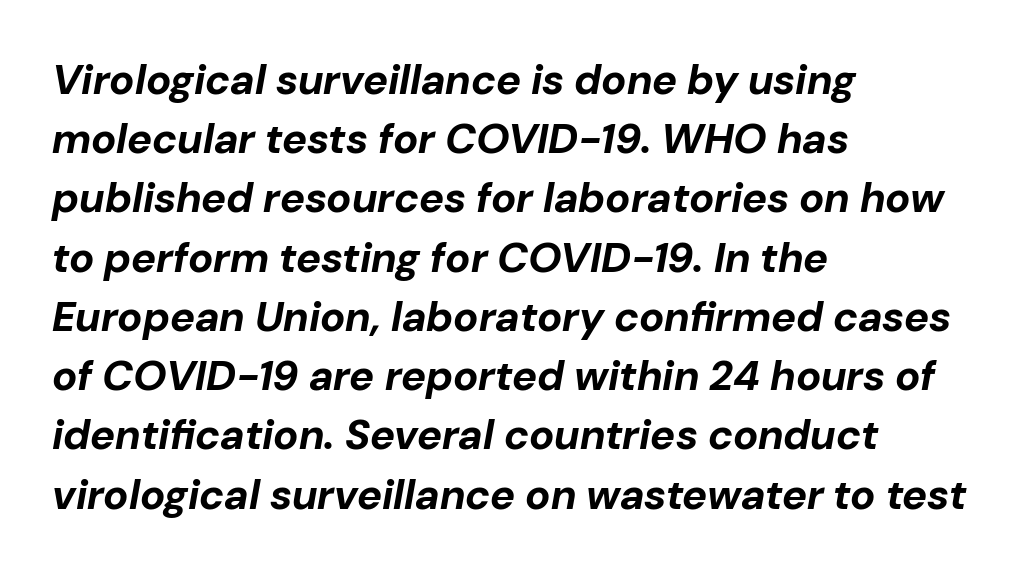
Q: Is the text bold? A: Yes.
Q: Is the text italic (slanted)? A: Yes, it leans right by about 10 degrees.
Q: Is the text underlined? A: No.
Q: How is the paragraph aligned? A: Left-aligned.
Q: Is the spacing between letters normal or unusually wide? A: Normal.
Q: Is the spacing between lines tight, normal or loose? A: Normal.
Q: Width (condensed, normal, or wide)? A: Normal.
Q: Stroke contrast? A: Low.
Q: x-height? A: Medium.
Q: Monospaced? A: No.
